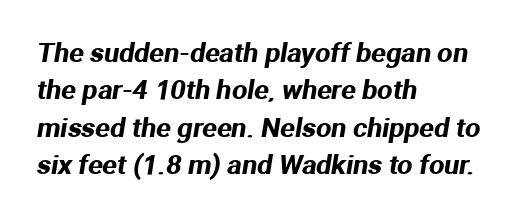
The image shows 27 px text type; set left-aligned, normal line spacing (1.38x), normal letter spacing, not underlined.
